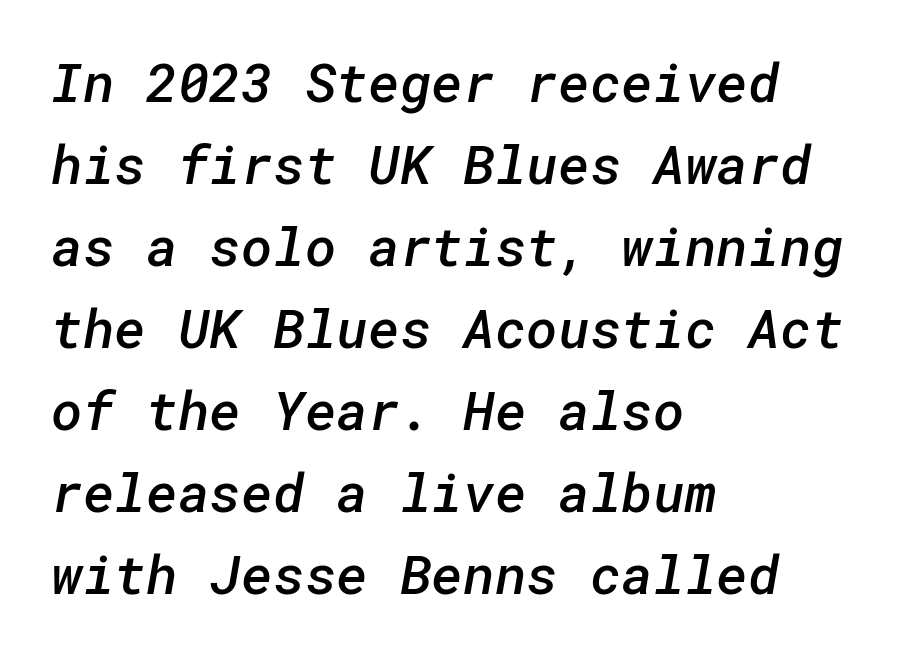
Q: Is the text bold? A: Semi-bold.
Q: Is the typeface a serif or a sans-serif typeface? A: Sans-serif.
Q: Is the text underlined? A: No.
Q: How is the paragraph aligned? A: Left-aligned.
Q: Is the spacing between letters normal or unusually wide? A: Normal.
Q: Is the spacing between lines tight, normal or loose? A: Normal.
Q: Width (condensed, normal, or wide)? A: Normal.
Q: Stroke contrast? A: Low.
Q: x-height? A: Medium.
